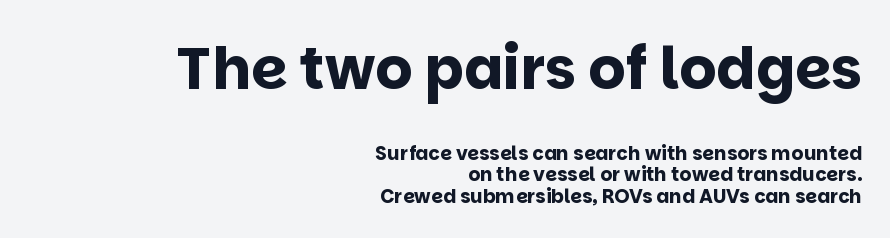
{"serif": "no", "italic": "no", "bold": "yes", "weight": "bold", "width": "normal", "stroke_contrast": "low", "x_height": "large", "monospaced": "no", "underline": "no", "align": "right", "line_spacing": "tight", "line_spacing_ratio": 1.13, "letter_spacing": "normal", "letter_spacing_em": 0.0, "larger_block": "first", "size_ratio": 3.05, "glyph_px": 58}
